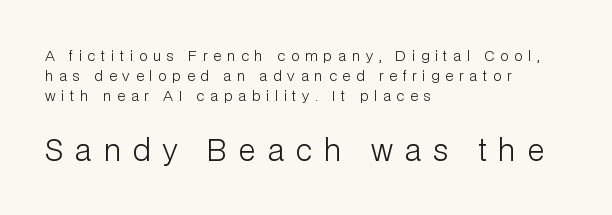
Q: Is the text bold? A: No.
Q: Is the text italic (slanted)? A: No, it is upright.
Q: Is the typeface a serif or a sans-serif typeface? A: Sans-serif.
Q: Is the text underlined? A: No.
Q: How is the paragraph aligned? A: Left-aligned.
Q: Is the spacing between letters normal or unusually wide? A: Unusually wide.
Q: Is the spacing between lines tight, normal or loose? A: Normal.
Q: Which block of text is set in a larger size, the first (top) or the second (bottom)? A: The second (bottom) one.
Q: Width (condensed, normal, or wide)? A: Normal.
Q: Stroke contrast? A: Low.
Q: x-height? A: Medium.
Q: Monospaced? A: No.
